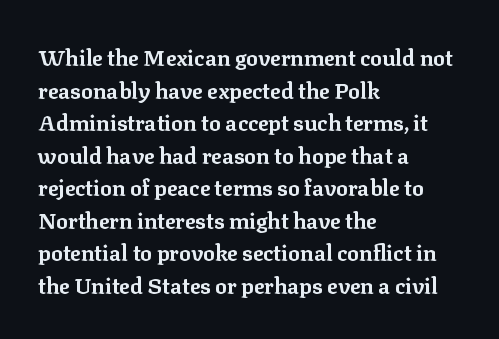
The image shows 22 px bold type, upright; set left-aligned, normal line spacing (1.48x), normal letter spacing, not underlined.
